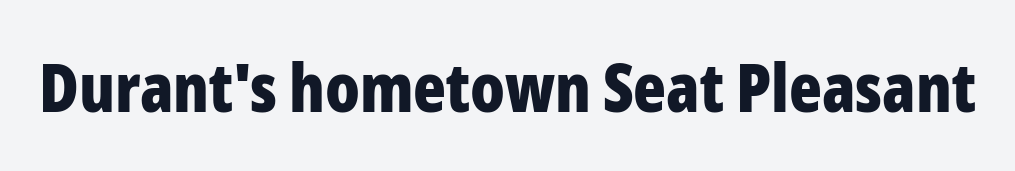
The image shows 68 px bold, condensed sans-serif type, upright; set normal letter spacing, not underlined; low stroke contrast and a medium x-height.
